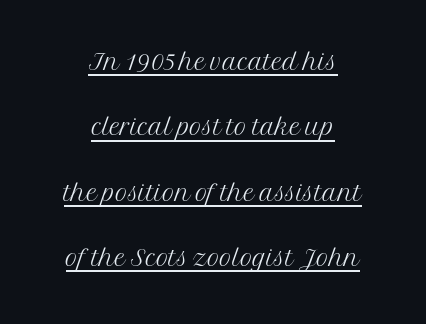
The image shows 34 px light serif type; set centered, loose line spacing (1.92x), normal letter spacing, underlined; medium stroke contrast and a medium x-height.
